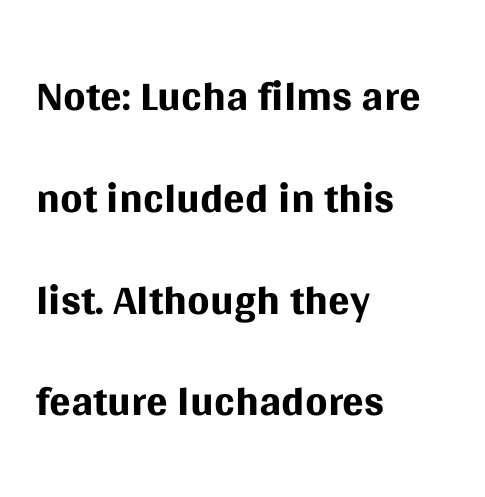
The passage shown is typed in a proportional face where columns would drift. What's the leading like? Ordinary, nothing unusual. Do the letters lean? They stand straight. The compositor pushed each line to the left boundary.
